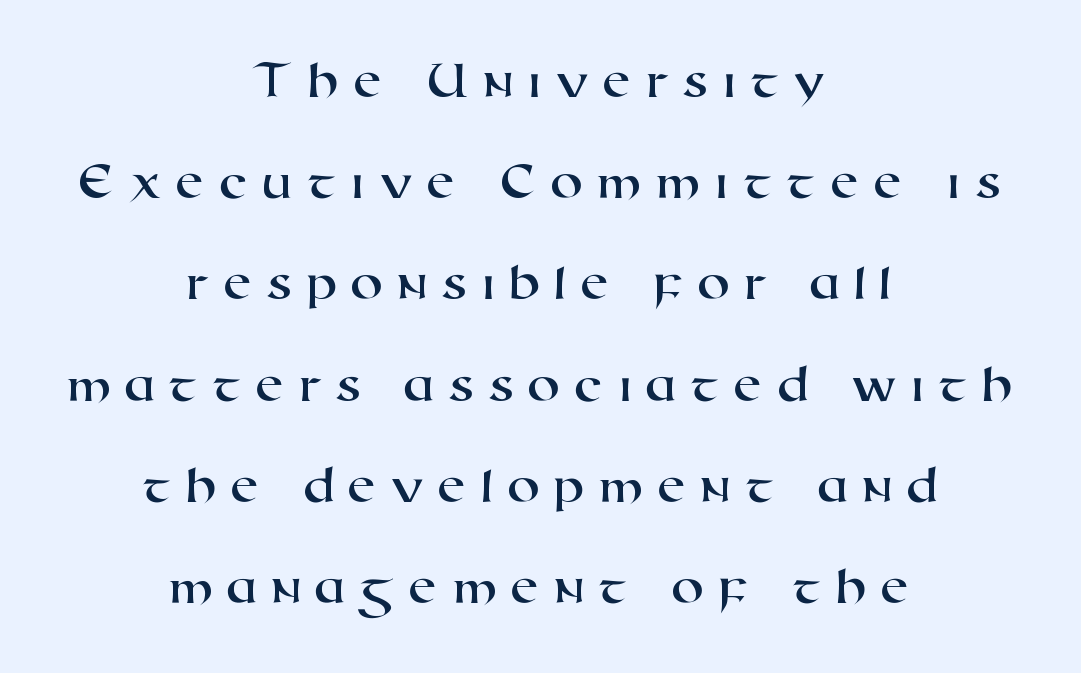
Q: Is the typeface a serif or a sans-serif typeface? A: Sans-serif.
Q: Is the text underlined? A: No.
Q: How is the paragraph aligned? A: Centered.
Q: Is the spacing between letters normal or unusually wide? A: Unusually wide.
Q: Is the spacing between lines tight, normal or loose? A: Loose.
Q: Width (condensed, normal, or wide)? A: Wide.
Q: Stroke contrast? A: High.
Q: x-height? A: Medium.
Q: Monospaced? A: No.
